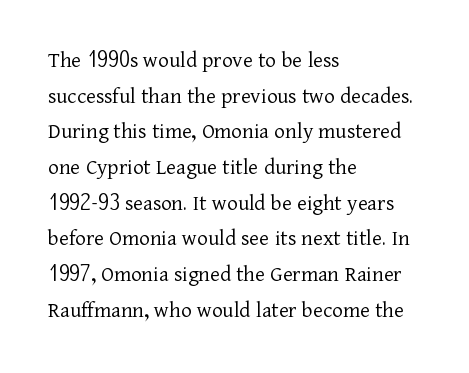
The image shows 23 px text type, upright; set left-aligned, normal line spacing (1.55x), normal letter spacing, not underlined.
